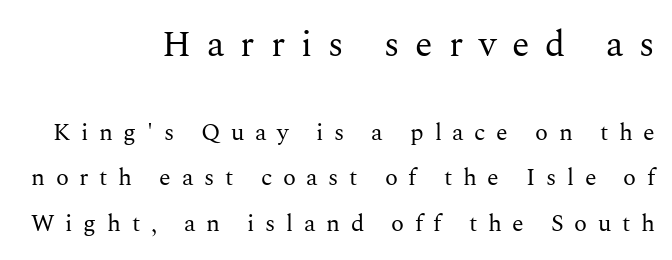
The image shows 36 px regular-weight serif type, upright; set right-aligned, line spacing 1.89x, unusually wide letter spacing (+0.44 em), not underlined; the first (top) block is 1.5x larger; medium stroke contrast and a medium x-height.
